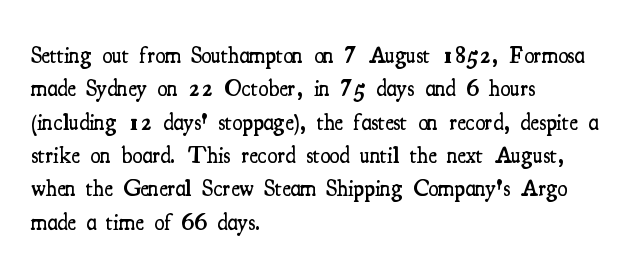
The line-height multiplier appears to be the usual default. The type is set solid horizontally, with unmodified tracking. This rendering uses left alignment, leaving the right contour irregular. Posture: vertical. Underlining? Definitely not there. The sample has been set in demibold, a notch under bold.
